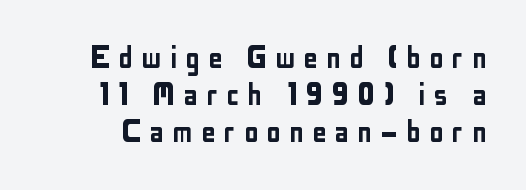
{"serif": "no", "italic": "no", "width": "condensed", "stroke_contrast": "low", "x_height": "medium", "monospaced": "no", "underline": "no", "line_spacing": "tight", "line_spacing_ratio": 1.03, "letter_spacing": "wide", "letter_spacing_em": 0.23, "glyph_px": 36}
